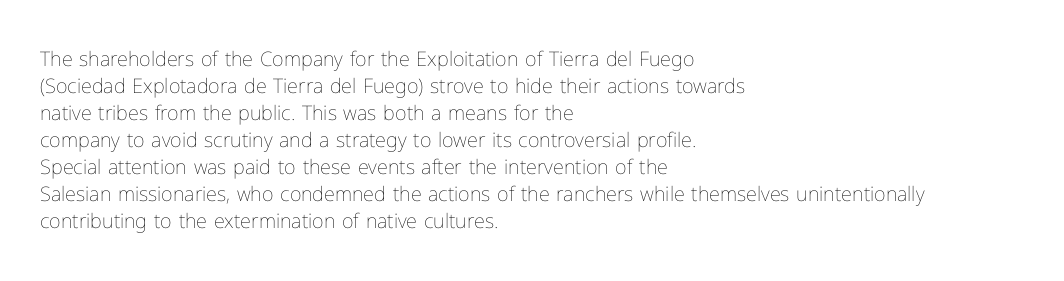
{"italic": "no", "bold": "no", "underline": "no", "align": "left", "line_spacing": "normal", "line_spacing_ratio": 1.35, "letter_spacing": "normal", "letter_spacing_em": 0.0, "glyph_px": 20}
